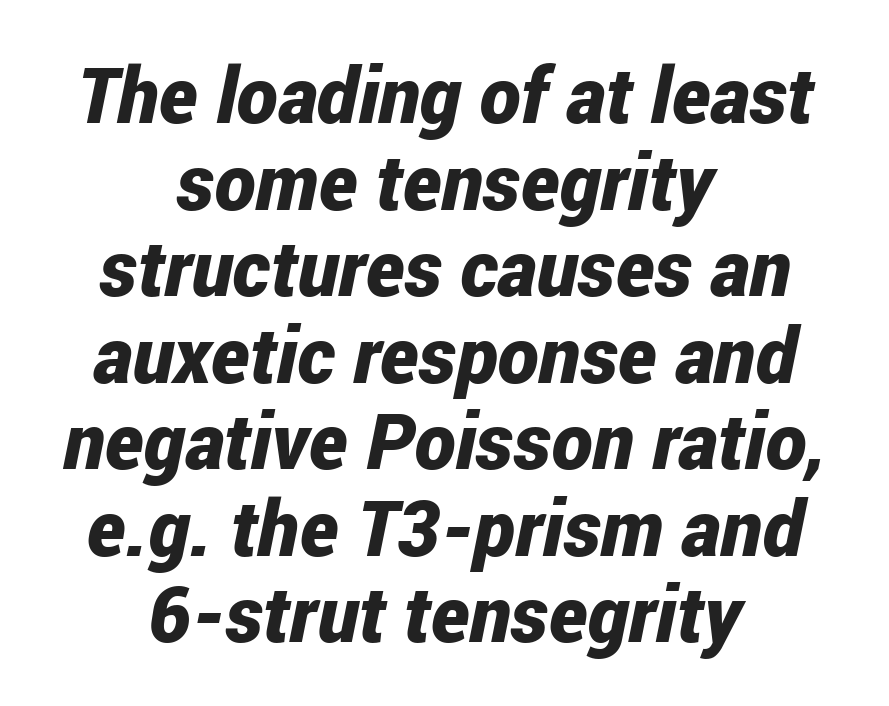
Style check: oblique. Teacher's note: observe the equal gaps on both sides — that is centered alignment. Observe the ordinary spacing: letters are neighbours, not strangers. Typographic density is high because the face is bold. Letters rest on an invisible, unmarked baseline. Interline gaps are noticeably narrow in this sample.
